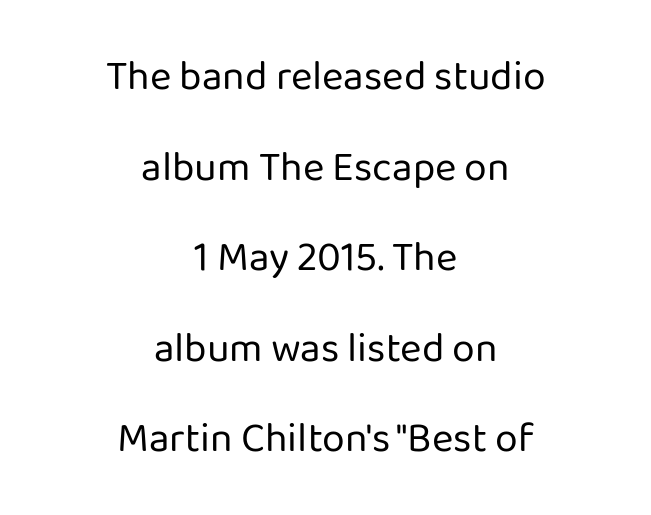
Neither beginnings nor endings align; midpoints do. Letters have the restrained weight of plain body copy at most. Anything drawn beneath the words? Only blank space. A sans-serif font was chosen for this passage.
